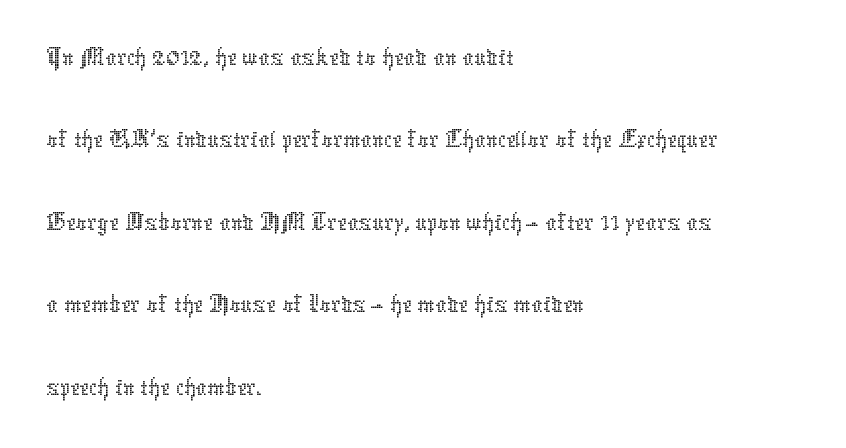
The image shows 55 px thin type, upright; set left-aligned, normal line spacing (1.5x), normal letter spacing, not underlined; low stroke contrast and a medium x-height.
